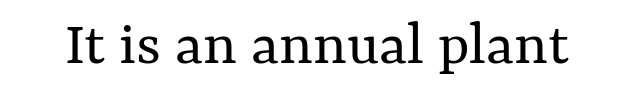
Italic? Not at all — the glyphs are vertical. Letters have the restrained weight of plain body copy at most. Just letters on the line, the space beneath them empty. The letters advance in unequal steps, a hallmark of proportional type. Observe the ordinary spacing: letters are neighbours, not strangers.
